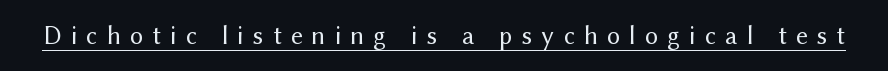
The image shows 26 px text type, upright; set unusually wide letter spacing (+0.35 em), underlined.
